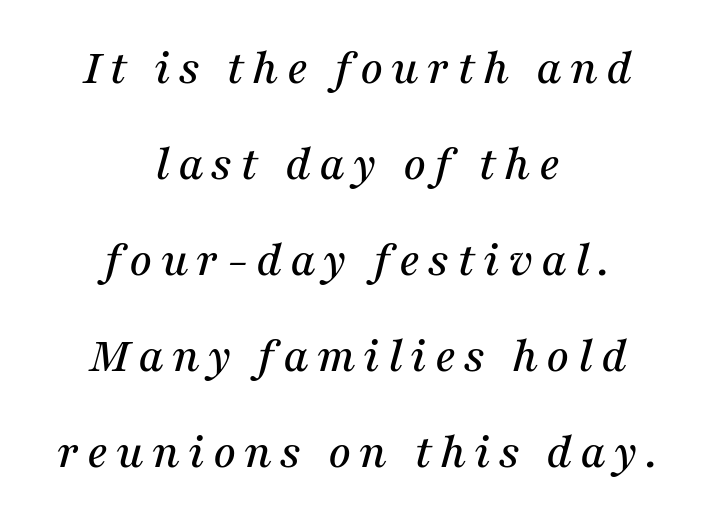
The image shows 50 px serif type, italic (leaning right); set centered, loose line spacing (1.92x), not underlined; medium stroke contrast and a medium x-height.
